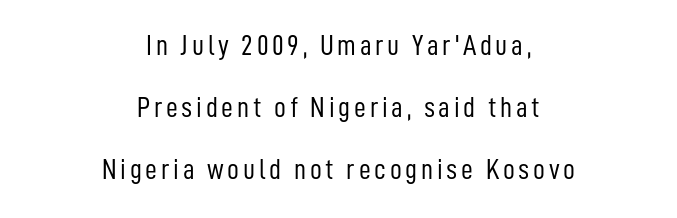
A typesetter would label this face a sans. Teacher's note: observe the equal gaps on both sides — that is centered alignment. Style check: upright. Proportional: the letters do not fall into vertical columns. The foot of each line stays bare and open. Loosely led — the rows are spread out.
